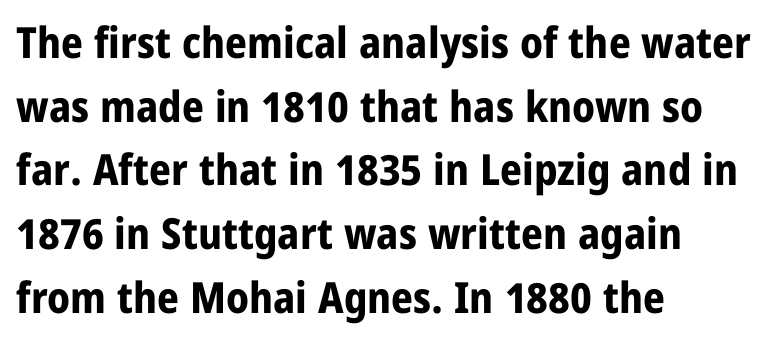
{"serif": "no", "italic": "no", "bold": "yes", "weight": "bold", "width": "condensed", "stroke_contrast": "low", "x_height": "large", "monospaced": "no", "underline": "no", "align": "left", "line_spacing": "normal", "line_spacing_ratio": 1.48, "letter_spacing": "normal", "letter_spacing_em": 0.0, "glyph_px": 43}
